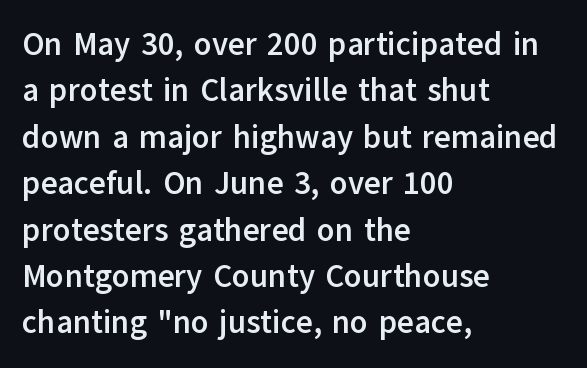
{"serif": "no", "italic": "no", "bold": "yes", "weight": "semibold", "width": "normal", "stroke_contrast": "low", "x_height": "medium", "monospaced": "no", "underline": "no", "align": "left", "line_spacing": "normal", "line_spacing_ratio": 1.45, "letter_spacing": "normal", "letter_spacing_em": 0.0, "glyph_px": 32}
